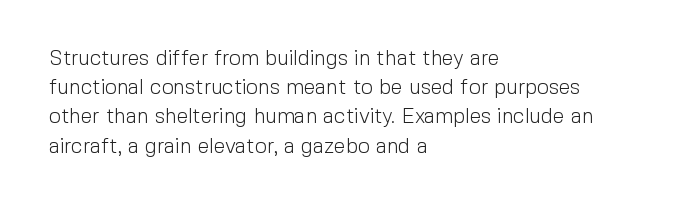
Q: Is the text bold? A: No.
Q: Is the text italic (slanted)? A: No, it is upright.
Q: Is the text underlined? A: No.
Q: How is the paragraph aligned? A: Left-aligned.
Q: Is the spacing between letters normal or unusually wide? A: Normal.
Q: Is the spacing between lines tight, normal or loose? A: Normal.
